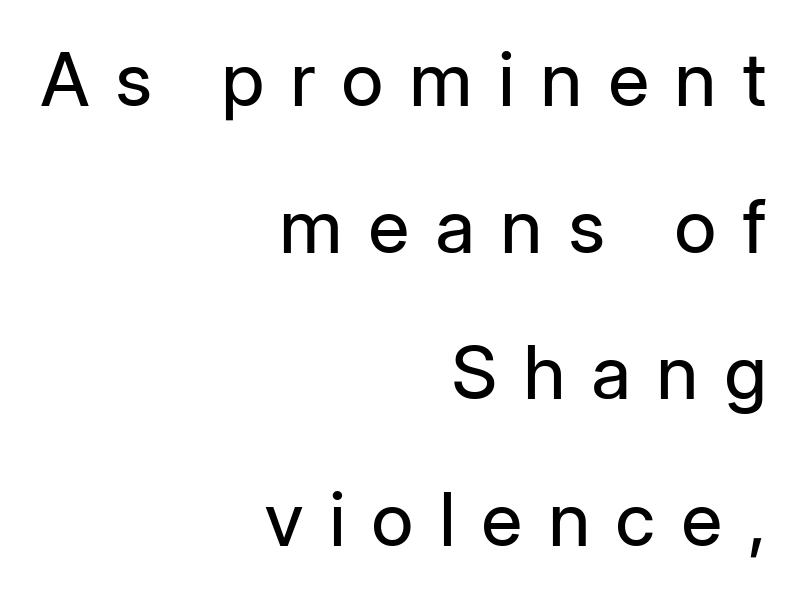
Q: Is the text bold? A: No.
Q: Is the text italic (slanted)? A: No, it is upright.
Q: Is the typeface a serif or a sans-serif typeface? A: Sans-serif.
Q: Is the text underlined? A: No.
Q: How is the paragraph aligned? A: Right-aligned.
Q: Is the spacing between letters normal or unusually wide? A: Unusually wide.
Q: Is the spacing between lines tight, normal or loose? A: Loose.
Q: Width (condensed, normal, or wide)? A: Normal.
Q: Stroke contrast? A: Low.
Q: x-height? A: Medium.
Q: Monospaced? A: No.
